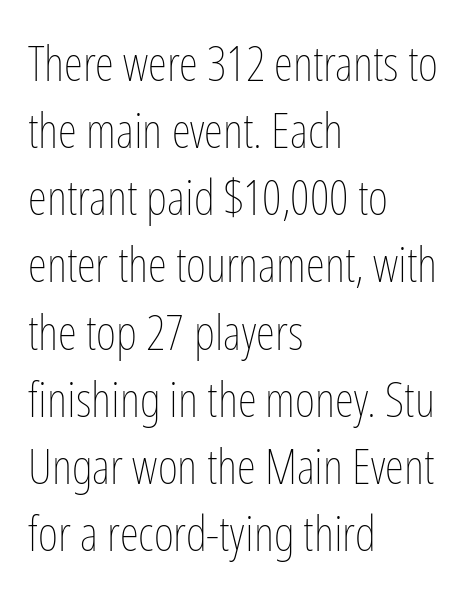
Weight class: somewhere from thin through regular. Quick note: not italic, upright. Each word holds together tightly as a unit, with standard inter-letter gaps. The foot of each line stays bare and open. The compositor pushed each line to the left boundary.
